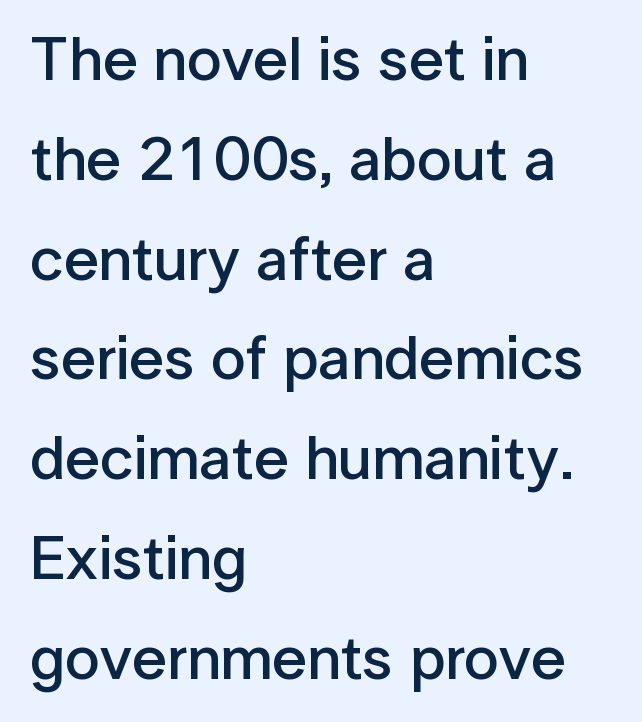
Typesetter's note: demi weight, one step under bold. Honestly, the row spacing looks completely unremarkable. Descender tails drop into unmarked territory. Does the copy run flush right? No — it runs flush left. A typesetter would call this proportional, since set widths differ per character.
